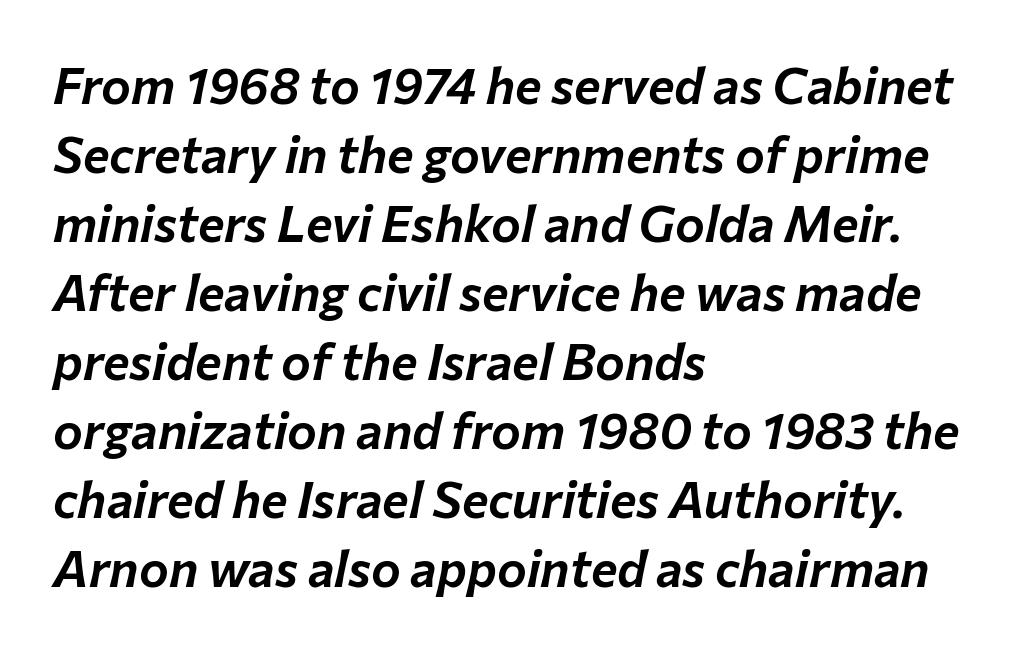
The lines sit at an ordinary, default distance from one another. A classic flush-left, rag-right setting is used for this passage. Here the designer chose a conventional face with non-uniform glyph widths. The letters are slanted; this is an italic face. Is the letter spacing exaggerated? No — it looks like the ordinary default.
